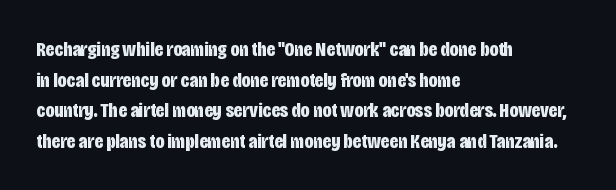
Glyph-to-glyph distance matches everyday printed text. If you drew a line through each stem, it would be perfectly vertical. Horizontal bands of white between lines are of average thickness. Type without underlining. The glyphs have the mass of a bold cut.
